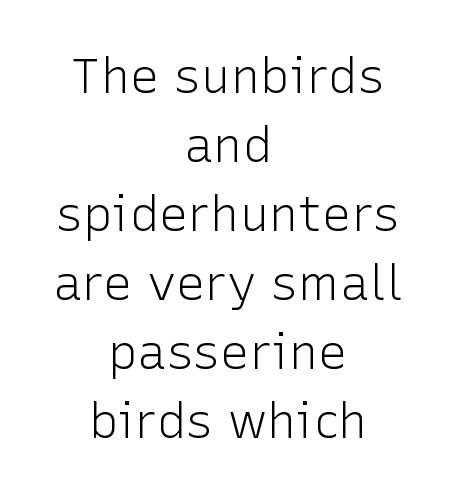
{"serif": "no", "italic": "no", "bold": "no", "weight": "light", "width": "normal", "stroke_contrast": "low", "x_height": "medium", "monospaced": "no", "underline": "no", "align": "center", "line_spacing": "normal", "line_spacing_ratio": 1.41, "letter_spacing": "normal", "letter_spacing_em": 0.0, "glyph_px": 49}
